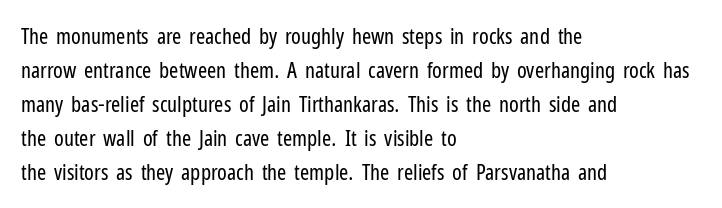
{"italic": "no", "bold": "no", "underline": "no", "align": "left", "line_spacing": "normal", "line_spacing_ratio": 1.54, "letter_spacing": "normal", "letter_spacing_em": 0.0, "glyph_px": 22}
